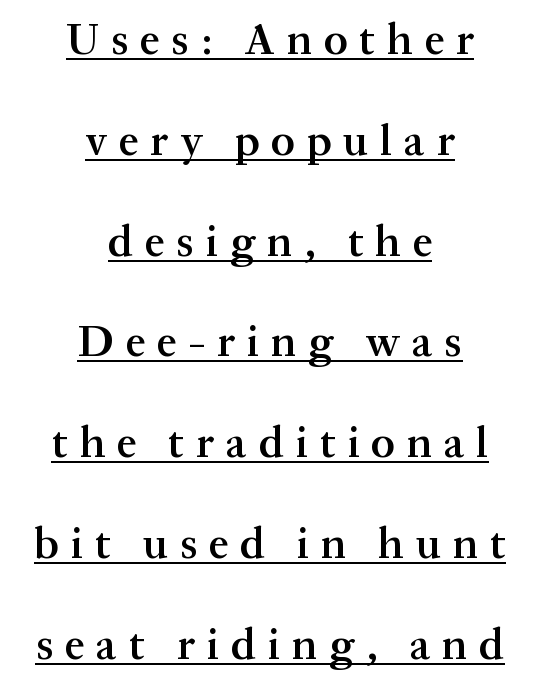
{"serif": "yes", "italic": "no", "bold": "semi", "weight": "semibold", "width": "normal", "stroke_contrast": "medium", "x_height": "medium", "monospaced": "no", "underline": "yes", "align": "center", "line_spacing": "loose", "line_spacing_ratio": 2.29, "letter_spacing": "wide", "letter_spacing_em": 0.27, "glyph_px": 44}
